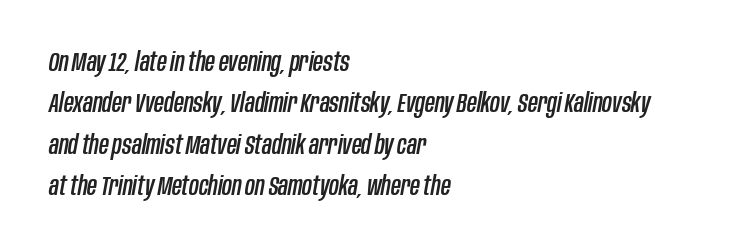
The image shows 27 px text type, italic (leaning right); set left-aligned, normal line spacing (1.53x), normal letter spacing, not underlined.
